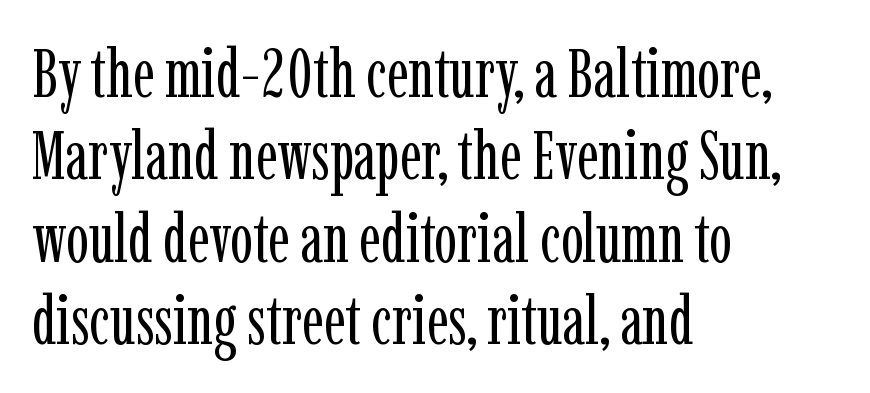
The image shows 68 px regular-weight, condensed serif type, upright; set left-aligned, line spacing 1.21x, normal letter spacing, not underlined; low stroke contrast and a medium x-height.
